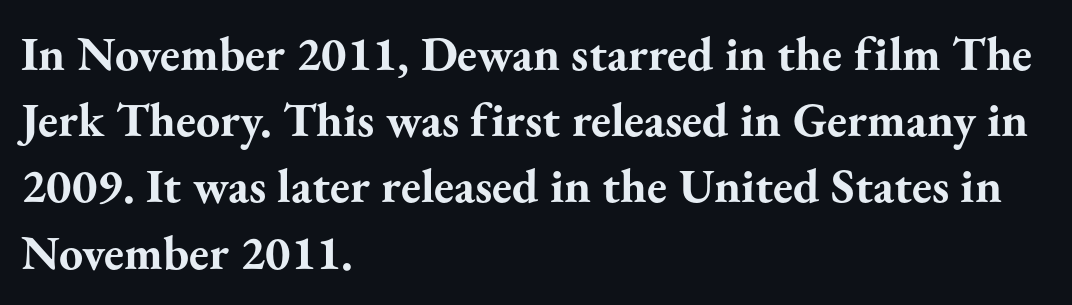
Q: Is the text bold? A: Yes.
Q: Is the text italic (slanted)? A: No, it is upright.
Q: Is the typeface a serif or a sans-serif typeface? A: Serif.
Q: Is the text underlined? A: No.
Q: How is the paragraph aligned? A: Left-aligned.
Q: Is the spacing between letters normal or unusually wide? A: Normal.
Q: Is the spacing between lines tight, normal or loose? A: Normal.
Q: Width (condensed, normal, or wide)? A: Normal.
Q: Stroke contrast? A: Medium.
Q: x-height? A: Small.
Q: Monospaced? A: No.
